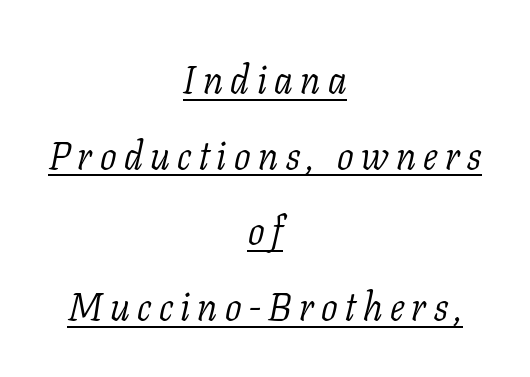
The image shows 39 px light serif type, italic (leaning right); set centered, loose line spacing (1.94x), underlined; low stroke contrast and a medium x-height.
